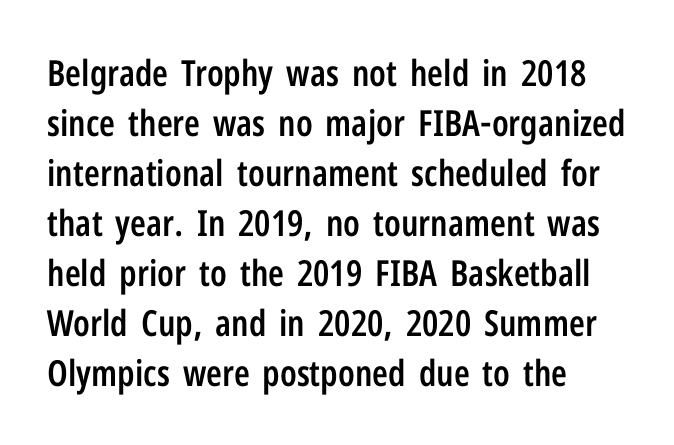
The image shows 36 px semibold, condensed sans-serif type, upright; set left-aligned, normal line spacing (1.39x), normal letter spacing, not underlined; low stroke contrast and a medium x-height.
